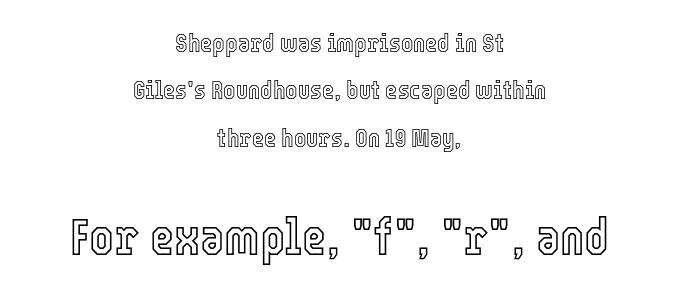
Q: Is the text italic (slanted)? A: No, it is upright.
Q: Is the text underlined? A: No.
Q: How is the paragraph aligned? A: Centered.
Q: Is the spacing between letters normal or unusually wide? A: Normal.
Q: Which block of text is set in a larger size, the first (top) or the second (bottom)? A: The second (bottom) one.
Q: Width (condensed, normal, or wide)? A: Condensed.
Q: x-height? A: Medium.
Q: Monospaced? A: No.
